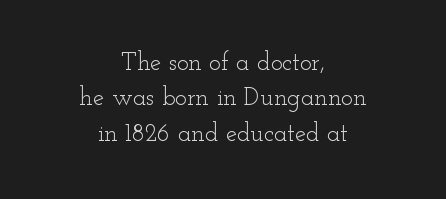
The image shows 25 px text type, upright; set centered, normal line spacing (1.42x), normal letter spacing, not underlined.
